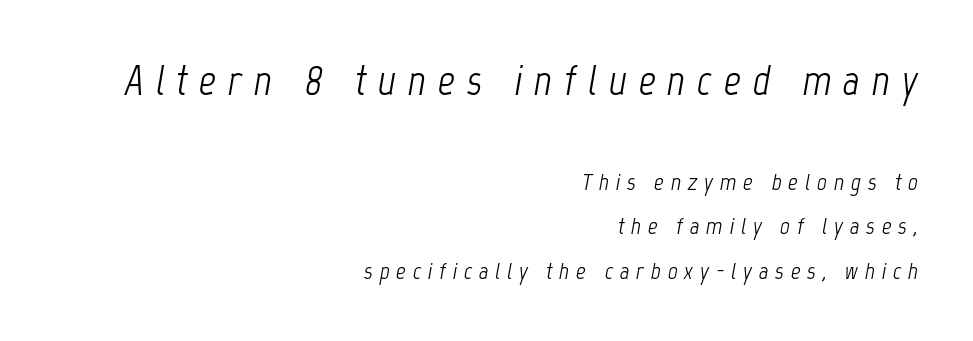
Tracking here is generous; glyphs stand well apart from one another. The gap between lines stays unmarked. Summary of weight: not heavy and not bold. The axis of the letterforms is tilted away from vertical. Compare the two chunks: the upper has the greater cap height. Each letter keeps its own natural width here, so spacing adapts to shape.
